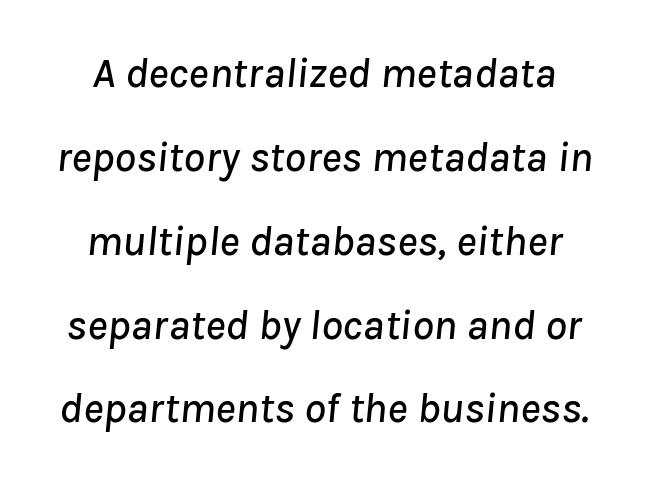
{"italic": "yes", "lean": "right", "slant_degrees": 8, "width": "normal", "stroke_contrast": "low", "x_height": "medium", "monospaced": "no", "underline": "no", "line_spacing": "loose", "line_spacing_ratio": 1.95, "letter_spacing": "normal", "letter_spacing_em": 0.0, "glyph_px": 43}
